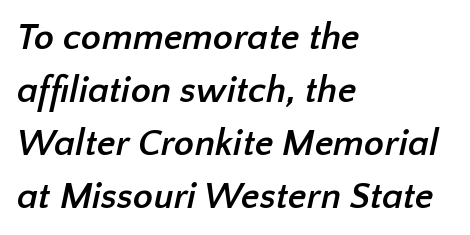
{"serif": "no", "bold": "yes", "weight": "semibold", "width": "normal", "stroke_contrast": "low", "x_height": "medium", "monospaced": "no", "underline": "no", "align": "left", "line_spacing": "normal", "line_spacing_ratio": 1.43, "letter_spacing": "normal", "letter_spacing_em": 0.0, "glyph_px": 37}
